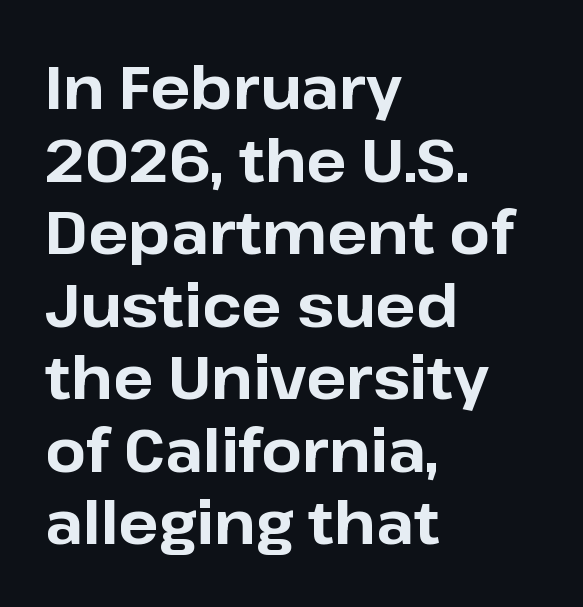
Q: Is the text bold? A: Yes.
Q: Is the text italic (slanted)? A: No, it is upright.
Q: Is the typeface a serif or a sans-serif typeface? A: Sans-serif.
Q: Is the text underlined? A: No.
Q: How is the paragraph aligned? A: Left-aligned.
Q: Is the spacing between letters normal or unusually wide? A: Normal.
Q: Width (condensed, normal, or wide)? A: Normal.
Q: Stroke contrast? A: Low.
Q: x-height? A: Medium.
Q: Monospaced? A: No.
